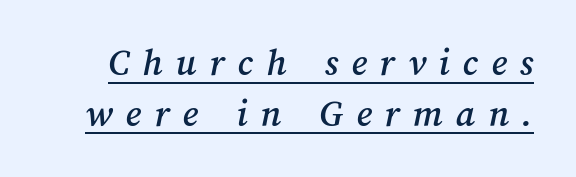
The image shows 39 px text type; set normal line spacing (1.3x), unusually wide letter spacing (+0.33 em), underlined; medium stroke contrast and a medium x-height.
